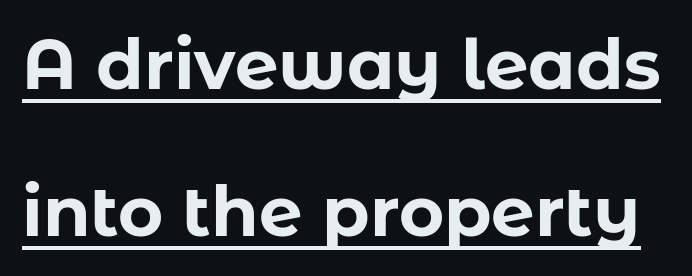
The image shows 69 px bold sans-serif type, upright; set loose line spacing (2.13x), normal letter spacing, underlined; low stroke contrast and a medium x-height.
